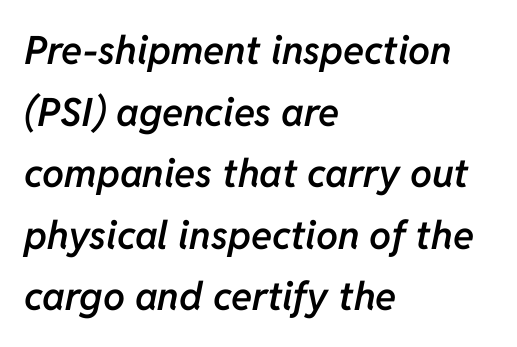
Q: Is the text bold? A: Semi-bold.
Q: Is the text italic (slanted)? A: Yes, it leans right by about 11 degrees.
Q: Is the text underlined? A: No.
Q: How is the paragraph aligned? A: Left-aligned.
Q: Is the spacing between letters normal or unusually wide? A: Normal.
Q: Is the spacing between lines tight, normal or loose? A: Normal.
Q: Width (condensed, normal, or wide)? A: Normal.
Q: Stroke contrast? A: Low.
Q: x-height? A: Medium.
Q: Monospaced? A: No.
